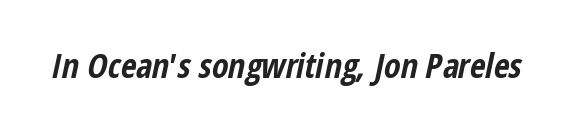
A clean baseline with only descenders dipping below it. The letters are bold, with thick, heavy strokes. Each letter keeps its own natural width here, so spacing adapts to shape. Letter spacing: default.
